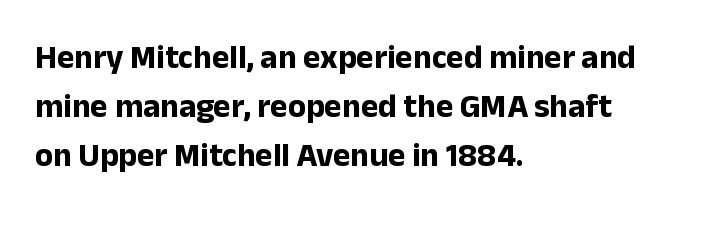
{"serif": "no", "italic": "no", "bold": "yes", "weight": "bold", "width": "normal", "stroke_contrast": "low", "x_height": "medium", "monospaced": "no", "underline": "no", "align": "left", "line_spacing": "normal", "line_spacing_ratio": 1.48, "letter_spacing": "normal", "letter_spacing_em": 0.0, "glyph_px": 33}
